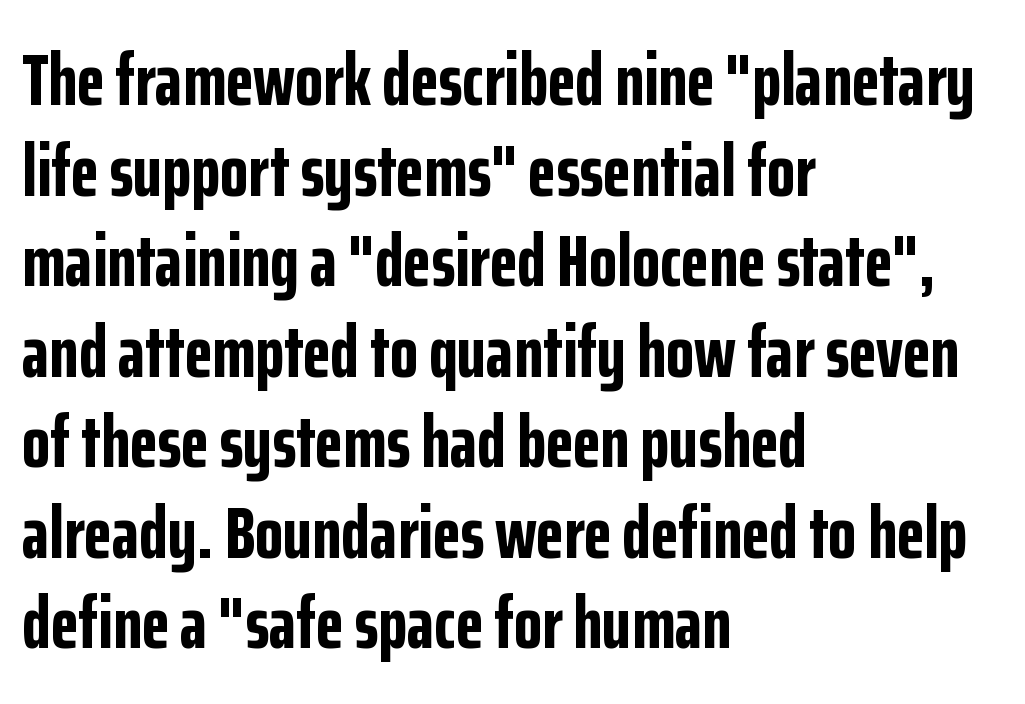
The image shows 73 px bold, condensed sans-serif type, upright; set left-aligned, line spacing 1.24x, normal letter spacing, not underlined; low stroke contrast and a medium x-height.
